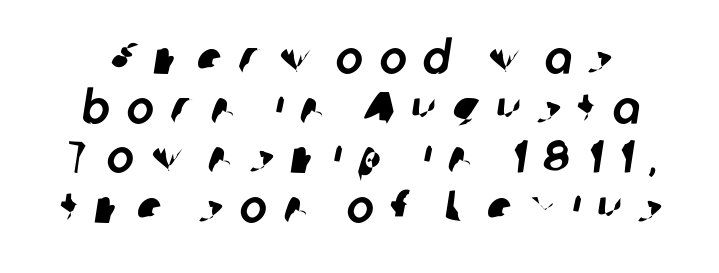
The image shows 46 px sans-serif type; set tight line spacing (1.08x), unusually wide letter spacing (+0.36 em), not underlined; low stroke contrast and a medium x-height.
